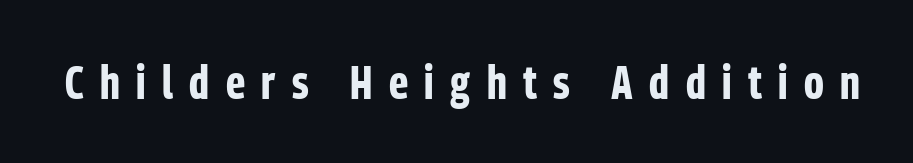
Q: Is the text bold? A: Yes.
Q: Is the text italic (slanted)? A: No, it is upright.
Q: Is the typeface a serif or a sans-serif typeface? A: Sans-serif.
Q: Is the text underlined? A: No.
Q: Is the spacing between letters normal or unusually wide? A: Unusually wide.
Q: Width (condensed, normal, or wide)? A: Condensed.
Q: Stroke contrast? A: Low.
Q: x-height? A: Medium.
Q: Monospaced? A: No.
